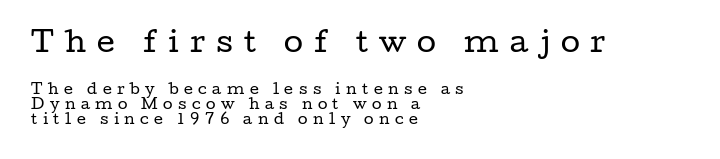
The image shows 28 px regular-weight, wide serif type, upright; set left-aligned, tight line spacing (1.06x), unusually wide letter spacing (+0.39 em), not underlined; the first (top) block is 2.0x larger; low stroke contrast and a medium x-height.
